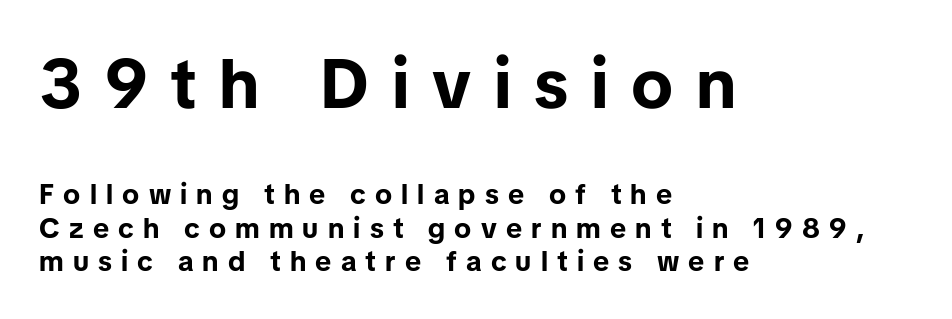
Varying glyph widths throughout — classic text-font behaviour. How heavy is the stroke? Heavy — this is a bold. The text block is weighted toward the left margin, trailing off unevenly rightward. Italic? Not at all — the glyphs are vertical.
